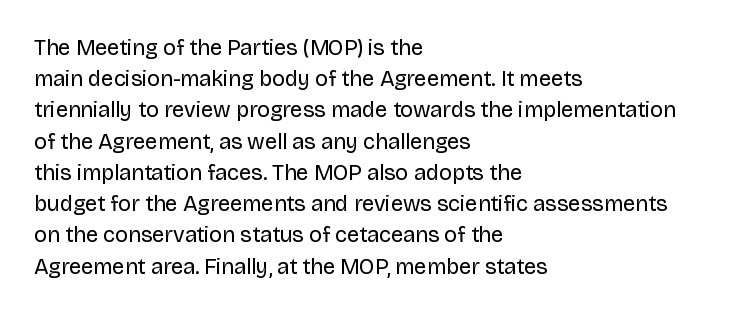
The image shows 22 px text type, upright; set left-aligned, normal line spacing (1.42x), normal letter spacing, not underlined.
